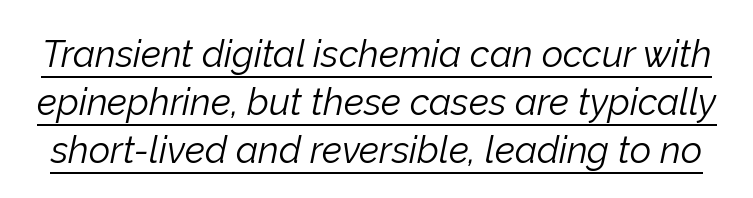
The lines sit at an ordinary, default distance from one another. The horizontal fit of the characters is conventional and even. Is this a fixed-width face? No — the glyphs have proportional, varying widths. Is the type slanted? Yes — the strokes lean at a clear angle. The characters are drawn with everyday or finer stroke widths.
